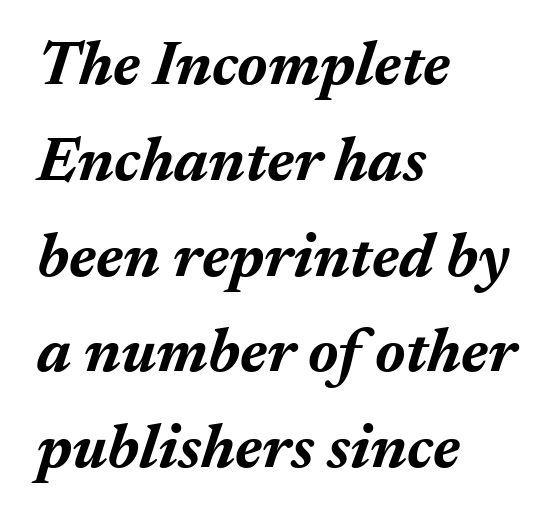
Q: Is the text bold? A: Yes.
Q: Is the text italic (slanted)? A: Yes, it leans right by about 17 degrees.
Q: Is the text underlined? A: No.
Q: How is the paragraph aligned? A: Left-aligned.
Q: Is the spacing between letters normal or unusually wide? A: Normal.
Q: Is the spacing between lines tight, normal or loose? A: Normal.
Q: Width (condensed, normal, or wide)? A: Normal.
Q: Stroke contrast? A: Medium.
Q: x-height? A: Medium.
Q: Monospaced? A: No.
